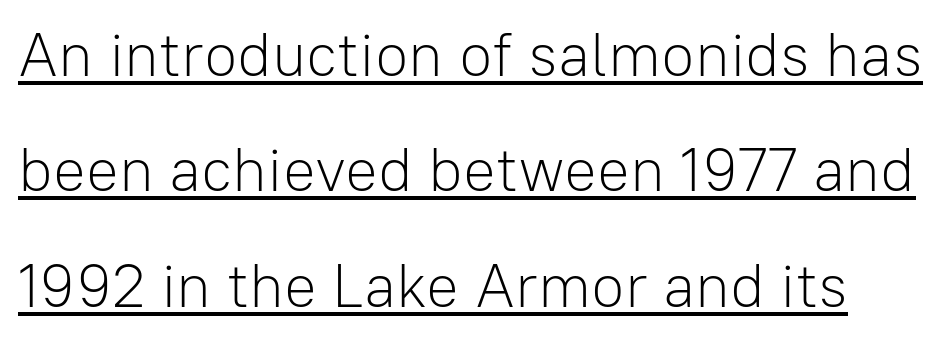
{"serif": "no", "italic": "no", "bold": "no", "weight": "light", "width": "normal", "stroke_contrast": "low", "x_height": "medium", "monospaced": "no", "underline": "yes", "line_spacing_ratio": 1.89, "letter_spacing": "normal", "letter_spacing_em": 0.0, "glyph_px": 61}
